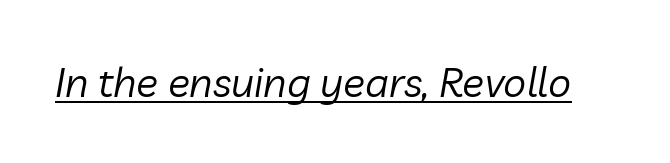
Does the lettering tilt? It does — this is italic. Compared with undecorated copy, this sample adds a rule below the words. Character widths vary here, with narrow letters taking less room than wide ones. No extra ink here — the face is not bold. Standard letterfit; no display-style spreading of the glyphs.
